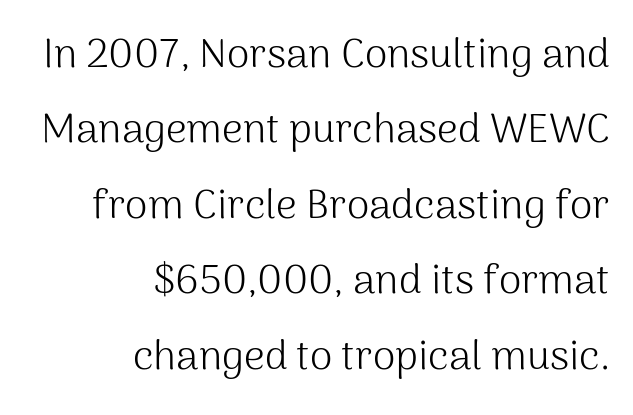
{"serif": "no", "italic": "no", "bold": "no", "weight": "light", "width": "normal", "stroke_contrast": "medium", "x_height": "medium", "monospaced": "no", "underline": "no", "align": "right", "line_spacing_ratio": 1.84, "letter_spacing": "normal", "letter_spacing_em": 0.0, "glyph_px": 41}
